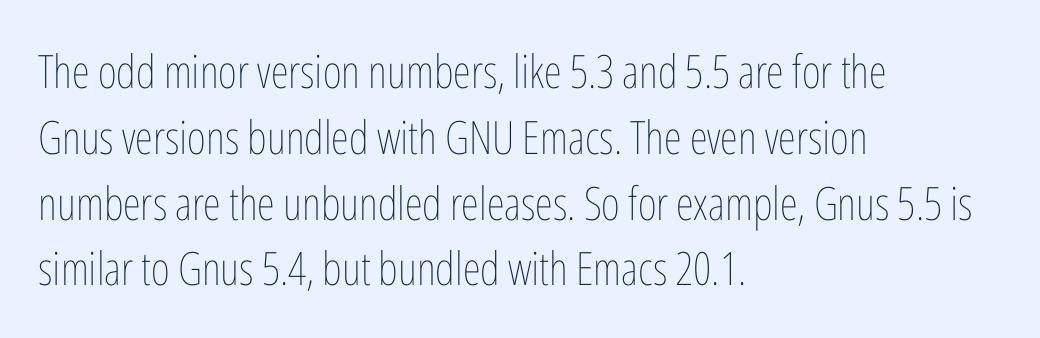
Q: Is the text bold? A: No.
Q: Is the text italic (slanted)? A: No, it is upright.
Q: Is the text underlined? A: No.
Q: How is the paragraph aligned? A: Left-aligned.
Q: Is the spacing between letters normal or unusually wide? A: Normal.
Q: Is the spacing between lines tight, normal or loose? A: Normal.
Q: Width (condensed, normal, or wide)? A: Condensed.
Q: Stroke contrast? A: Low.
Q: x-height? A: Medium.
Q: Monospaced? A: No.
